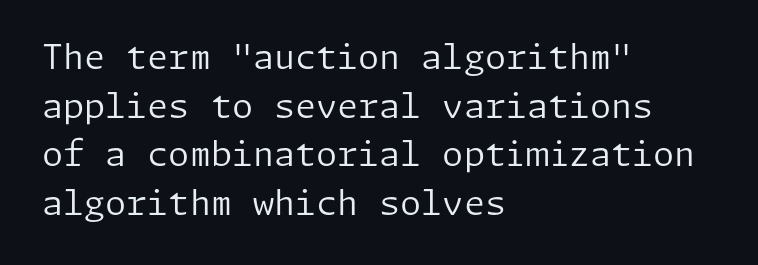
Q: Is the text bold? A: No.
Q: Is the text italic (slanted)? A: No, it is upright.
Q: Is the typeface a serif or a sans-serif typeface? A: Sans-serif.
Q: Is the text underlined? A: No.
Q: How is the paragraph aligned? A: Left-aligned.
Q: Is the spacing between letters normal or unusually wide? A: Normal.
Q: Is the spacing between lines tight, normal or loose? A: Normal.
Q: Width (condensed, normal, or wide)? A: Normal.
Q: Stroke contrast? A: Low.
Q: x-height? A: Medium.
